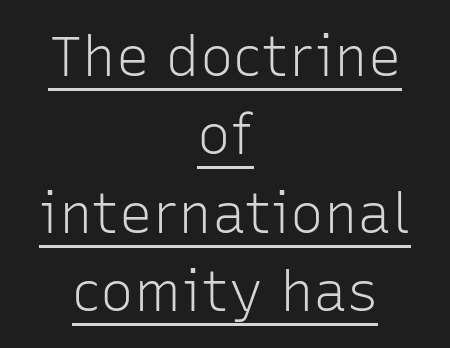
Q: Is the text bold? A: No.
Q: Is the text italic (slanted)? A: No, it is upright.
Q: Is the typeface a serif or a sans-serif typeface? A: Sans-serif.
Q: Is the text underlined? A: Yes.
Q: How is the paragraph aligned? A: Centered.
Q: Is the spacing between letters normal or unusually wide? A: Normal.
Q: Is the spacing between lines tight, normal or loose? A: Normal.
Q: Width (condensed, normal, or wide)? A: Normal.
Q: Stroke contrast? A: Low.
Q: x-height? A: Medium.
Q: Monospaced? A: No.
